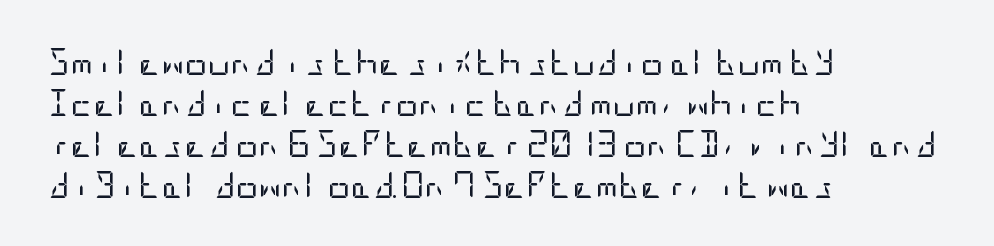
{"serif": "no", "italic": "no", "bold": "no", "weight": "regular", "width": "condensed", "stroke_contrast": "low", "x_height": "large", "underline": "no", "align": "left", "line_spacing": "normal", "line_spacing_ratio": 1.47, "letter_spacing": "normal", "letter_spacing_em": 0.0, "glyph_px": 28}
